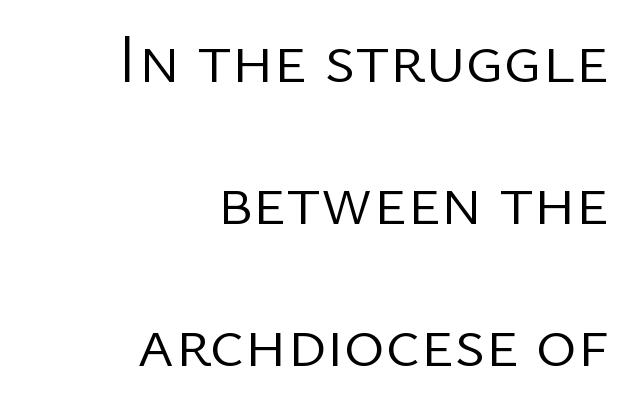
{"serif": "no", "italic": "no", "bold": "no", "weight": "light", "width": "normal", "stroke_contrast": "low", "x_height": "medium", "monospaced": "no", "underline": "no", "align": "right", "line_spacing": "loose", "line_spacing_ratio": 2.03, "letter_spacing": "normal", "letter_spacing_em": 0.0, "glyph_px": 70}
